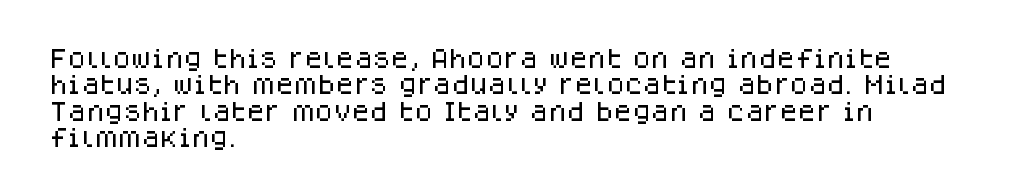
{"italic": "no", "underline": "no", "align": "left", "line_spacing": "normal", "line_spacing_ratio": 1.26, "letter_spacing": "normal", "letter_spacing_em": 0.0, "glyph_px": 21}
